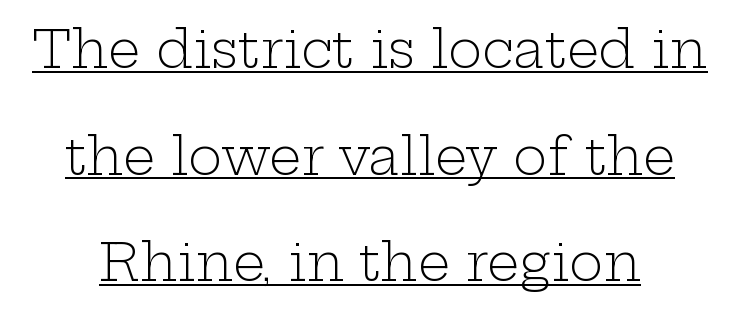
The image shows 51 px light, wide serif type, upright; set loose line spacing (2.09x), normal letter spacing, underlined; low stroke contrast and a medium x-height.
